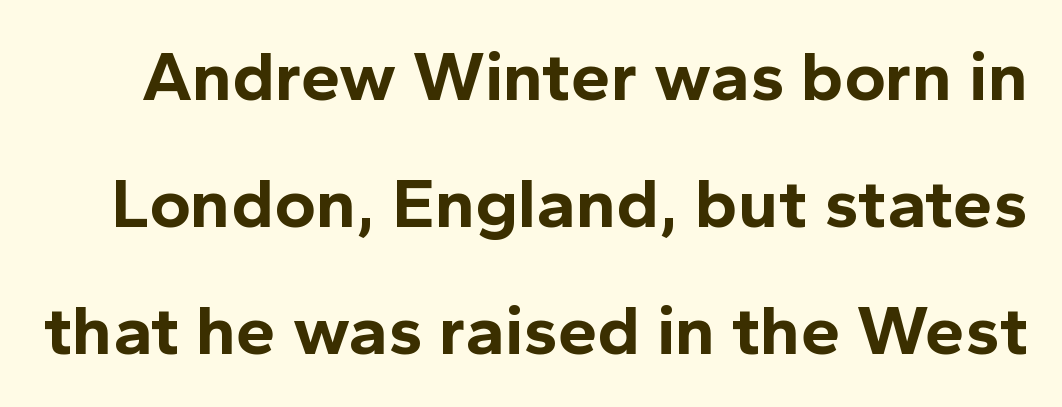
Q: Is the text bold? A: Yes.
Q: Is the text italic (slanted)? A: No, it is upright.
Q: Is the typeface a serif or a sans-serif typeface? A: Sans-serif.
Q: Is the text underlined? A: No.
Q: Is the spacing between letters normal or unusually wide? A: Normal.
Q: Width (condensed, normal, or wide)? A: Normal.
Q: x-height? A: Medium.
Q: Monospaced? A: No.
